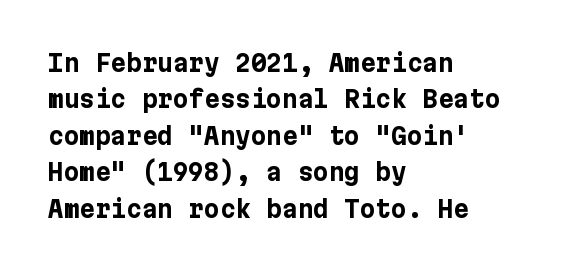
Q: Is the text bold? A: Yes.
Q: Is the text italic (slanted)? A: No, it is upright.
Q: Is the text underlined? A: No.
Q: How is the paragraph aligned? A: Left-aligned.
Q: Is the spacing between letters normal or unusually wide? A: Normal.
Q: Is the spacing between lines tight, normal or loose? A: Normal.
